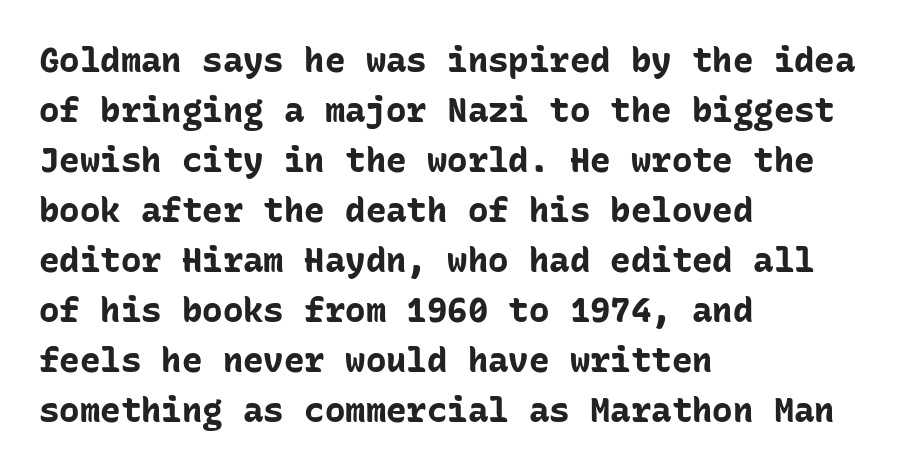
{"serif": "no", "italic": "no", "bold": "yes", "weight": "bold", "width": "normal", "stroke_contrast": "low", "x_height": "medium", "monospaced": "yes", "underline": "no", "align": "left", "line_spacing": "normal", "line_spacing_ratio": 1.47, "letter_spacing": "normal", "letter_spacing_em": 0.0, "glyph_px": 34}
